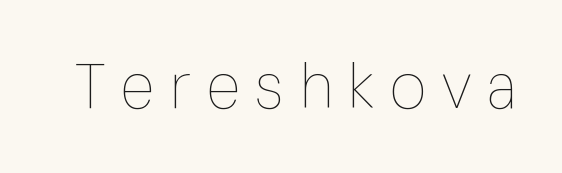
{"italic": "no", "bold": "no", "weight": "thin", "width": "condensed", "stroke_contrast": "low", "x_height": "medium", "monospaced": "no", "underline": "no", "letter_spacing": "wide", "letter_spacing_em": 0.25, "glyph_px": 63}
